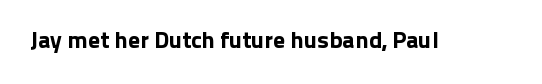
The image shows 24 px text type, upright; set normal letter spacing, not underlined.
